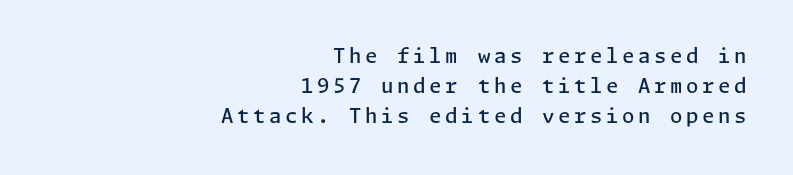
The image shows 20 px text type, upright; set right-aligned, normal line spacing (1.5x), not underlined.
